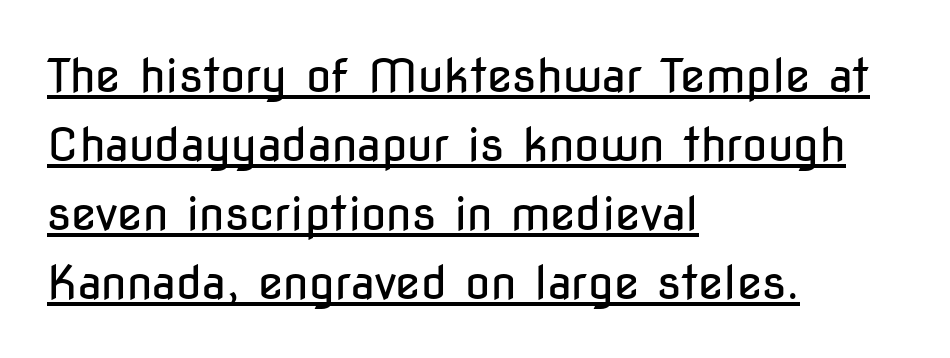
Every row of glyphs begins at an identical x-position on the left. Caption: lettering with a line underneath. Look at the tracking — it's just the regular setting, nothing added. You can tell from the bare stems that sans-serif type was used. Italic: no, the glyphs are upright roman. Varying glyph widths throughout — classic text-font behaviour.
